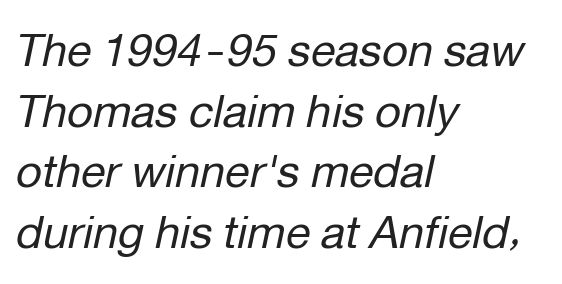
The area under the type is left untouched. Bold? No — there's no thickening of the strokes. Spacing between characters is what you'd get straight out of the box. The passage shown stacks its lines at a standard gap.
